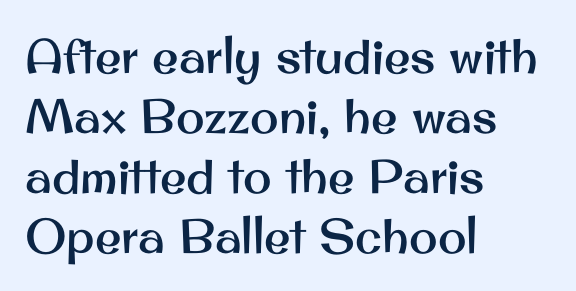
Q: Is the text italic (slanted)? A: No, it is upright.
Q: Is the typeface a serif or a sans-serif typeface? A: Sans-serif.
Q: Is the text underlined? A: No.
Q: How is the paragraph aligned? A: Left-aligned.
Q: Is the spacing between letters normal or unusually wide? A: Normal.
Q: Is the spacing between lines tight, normal or loose? A: Normal.
Q: Width (condensed, normal, or wide)? A: Normal.
Q: Stroke contrast? A: Medium.
Q: x-height? A: Small.
Q: Monospaced? A: No.
